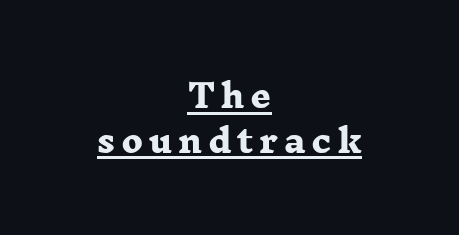
{"serif": "yes", "bold": "yes", "weight": "heavy", "width": "wide", "stroke_contrast": "low", "x_height": "medium", "monospaced": "no", "underline": "yes", "align": "center", "line_spacing": "normal", "line_spacing_ratio": 1.4, "glyph_px": 32}
